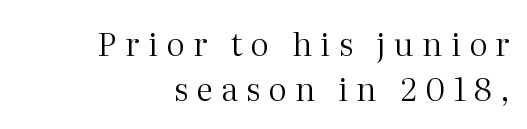
Q: Is the text bold? A: No.
Q: Is the text italic (slanted)? A: No, it is upright.
Q: Is the typeface a serif or a sans-serif typeface? A: Serif.
Q: Is the text underlined? A: No.
Q: How is the paragraph aligned? A: Right-aligned.
Q: Is the spacing between letters normal or unusually wide? A: Unusually wide.
Q: Is the spacing between lines tight, normal or loose? A: Normal.
Q: Width (condensed, normal, or wide)? A: Normal.
Q: Stroke contrast? A: Medium.
Q: x-height? A: Medium.
Q: Monospaced? A: No.
